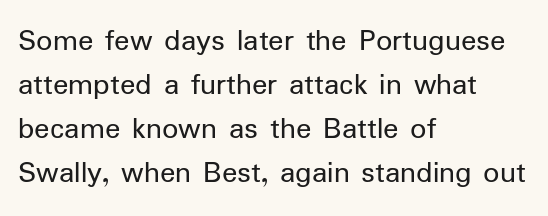
Honestly, there is no underline to notice here at all. The typeface chosen for these lines omits serifs. This sample is left-justified, so line endings fall wherever the words run out. This is the regular roman posture of the typeface.
